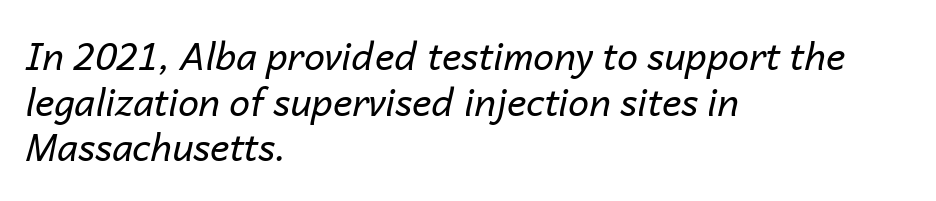
Q: Is the text bold? A: No.
Q: Is the text italic (slanted)? A: Yes, it leans right by about 14 degrees.
Q: Is the text underlined? A: No.
Q: How is the paragraph aligned? A: Left-aligned.
Q: Is the spacing between letters normal or unusually wide? A: Normal.
Q: Width (condensed, normal, or wide)? A: Normal.
Q: Stroke contrast? A: Low.
Q: x-height? A: Medium.
Q: Monospaced? A: No.
